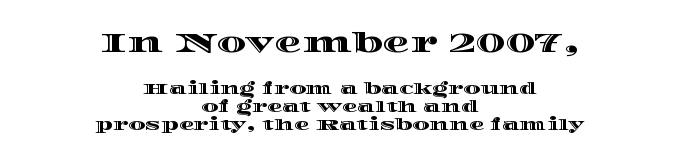
{"italic": "no", "underline": "no", "align": "center", "line_spacing_ratio": 1.2, "letter_spacing": "normal", "letter_spacing_em": 0.0, "larger_block": "first", "size_ratio": 1.8, "glyph_px": 27}
